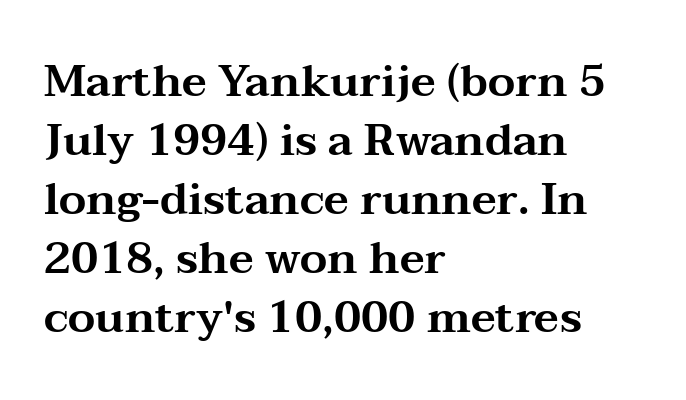
{"serif": "yes", "italic": "no", "width": "wide", "stroke_contrast": "medium", "x_height": "medium", "monospaced": "no", "underline": "no", "align": "left", "line_spacing": "normal", "line_spacing_ratio": 1.34, "letter_spacing": "normal", "letter_spacing_em": 0.0, "glyph_px": 44}
